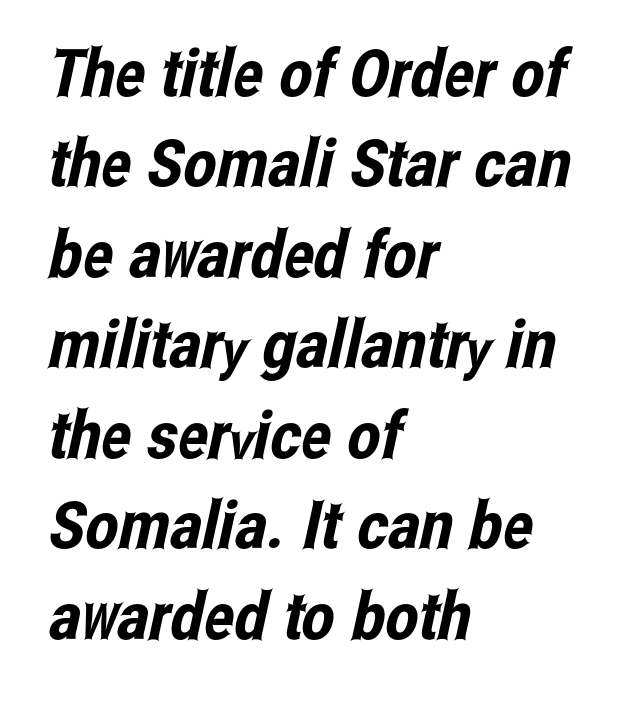
Q: Is the typeface a serif or a sans-serif typeface? A: Sans-serif.
Q: Is the text underlined? A: No.
Q: How is the paragraph aligned? A: Left-aligned.
Q: Is the spacing between letters normal or unusually wide? A: Normal.
Q: Is the spacing between lines tight, normal or loose? A: Normal.
Q: Width (condensed, normal, or wide)? A: Condensed.
Q: Stroke contrast? A: Low.
Q: x-height? A: Medium.
Q: Monospaced? A: No.
